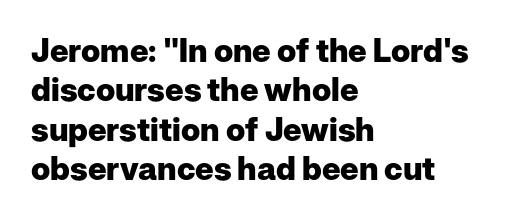
Q: Is the text bold? A: Yes.
Q: Is the text italic (slanted)? A: No, it is upright.
Q: Is the typeface a serif or a sans-serif typeface? A: Sans-serif.
Q: Is the text underlined? A: No.
Q: How is the paragraph aligned? A: Left-aligned.
Q: Is the spacing between letters normal or unusually wide? A: Normal.
Q: Width (condensed, normal, or wide)? A: Normal.
Q: Stroke contrast? A: Low.
Q: x-height? A: Medium.
Q: Monospaced? A: No.
